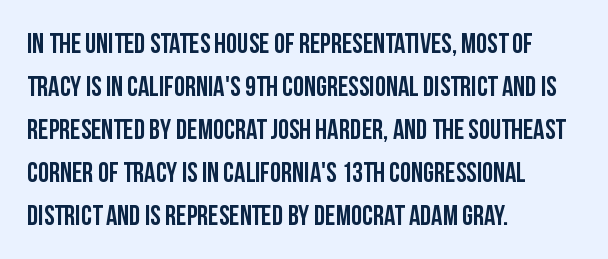
Are there feet on the stems? There aren't — it's a sans. Spacing verdict: proportional, widths tailored to each character. Descender tails drop into unmarked territory. The type sits square on the baseline with zero lean. This sample keeps an unexceptional amount of space between lines. Honestly, the letter spacing is just normal — you wouldn't notice it.
